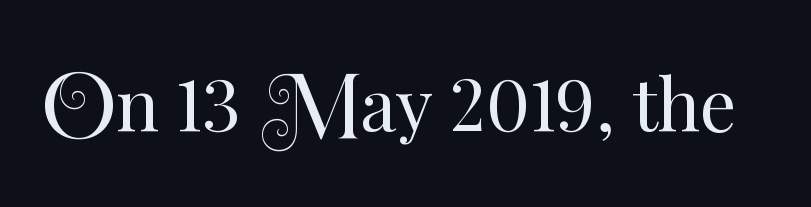
The image shows 72 px regular-weight type, upright; set normal letter spacing, not underlined; medium stroke contrast and a small x-height.
